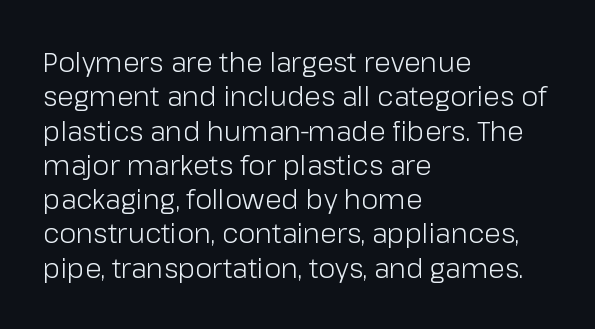
The image shows 27 px text type, upright; set left-aligned, normal line spacing (1.27x), normal letter spacing, not underlined.
